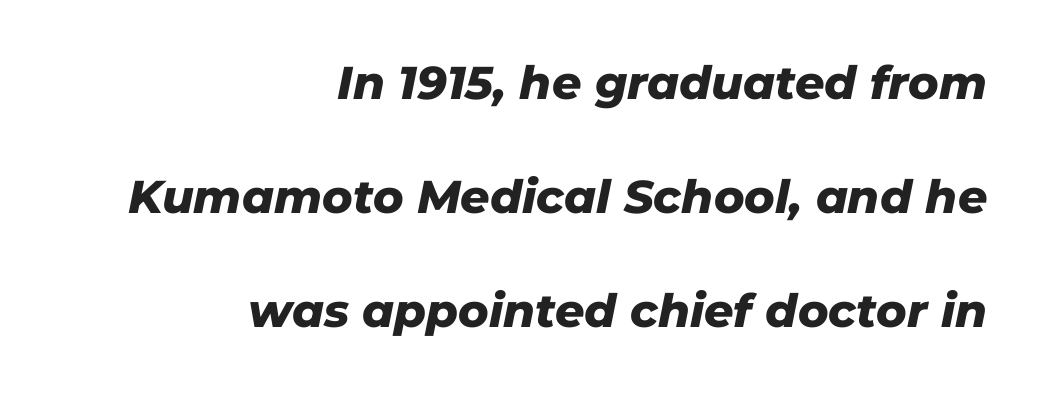
Q: Is the text bold? A: Yes.
Q: Is the text italic (slanted)? A: Yes, it leans right by about 11 degrees.
Q: Is the text underlined? A: No.
Q: How is the paragraph aligned? A: Right-aligned.
Q: Is the spacing between letters normal or unusually wide? A: Normal.
Q: Is the spacing between lines tight, normal or loose? A: Loose.
Q: Width (condensed, normal, or wide)? A: Normal.
Q: Stroke contrast? A: Low.
Q: x-height? A: Medium.
Q: Monospaced? A: No.
